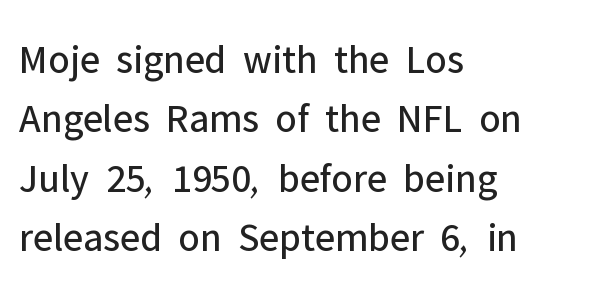
{"serif": "no", "italic": "no", "bold": "no", "weight": "regular", "width": "normal", "stroke_contrast": "low", "x_height": "medium", "monospaced": "no", "underline": "no", "align": "left", "line_spacing": "normal", "line_spacing_ratio": 1.45, "letter_spacing": "normal", "letter_spacing_em": 0.0, "glyph_px": 41}
